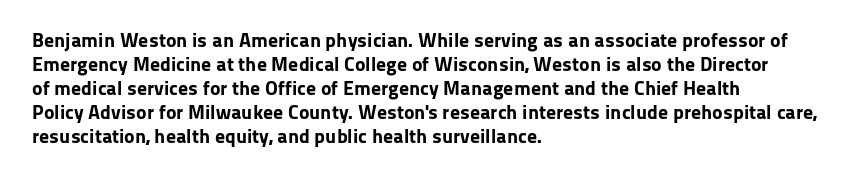
Posture: upright roman. Between one letter and the next there's only the usual sliver of space. Layout note: lines flush left. Clear beneath every line of the passage. The characters look thick and weighty, a clear bold.
